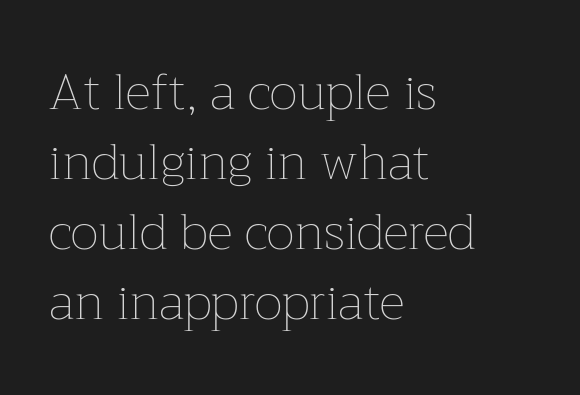
{"italic": "no", "bold": "no", "weight": "thin", "width": "normal", "stroke_contrast": "low", "x_height": "medium", "monospaced": "no", "underline": "no", "align": "left", "line_spacing": "normal", "line_spacing_ratio": 1.4, "letter_spacing": "normal", "letter_spacing_em": 0.0, "glyph_px": 50}
